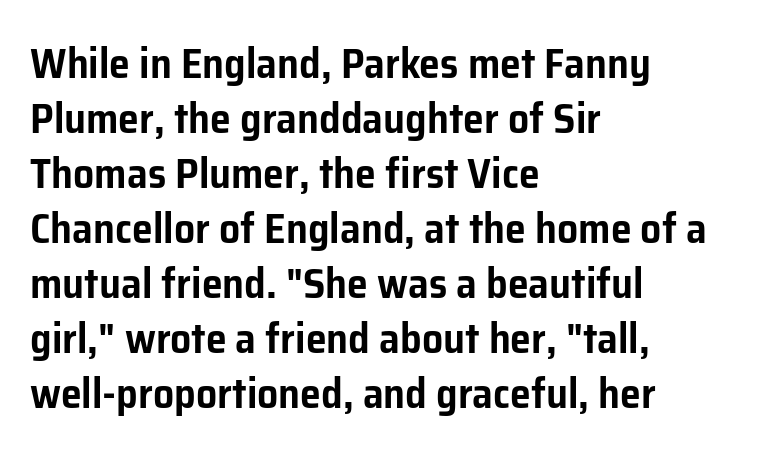
There is no visible air inserted between adjacent glyphs. Stroke terminals: plain, sans-serif. Vertically, the passage feels balanced, rows spaced as you'd expect. A typesetter would call this proportional, since set widths differ per character. The type sits square on the baseline with zero lean.
